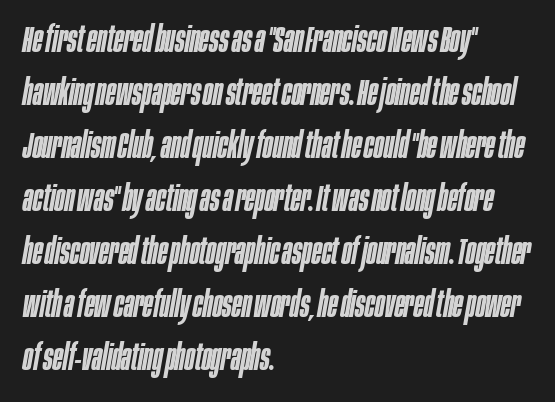
{"italic": "yes", "lean": "right", "slant_degrees": 10, "bold": "semi", "weight": "semibold", "width": "condensed", "stroke_contrast": "low", "x_height": "large", "monospaced": "no", "underline": "no", "align": "left", "line_spacing": "normal", "line_spacing_ratio": 1.47, "letter_spacing": "normal", "letter_spacing_em": 0.0, "glyph_px": 36}
